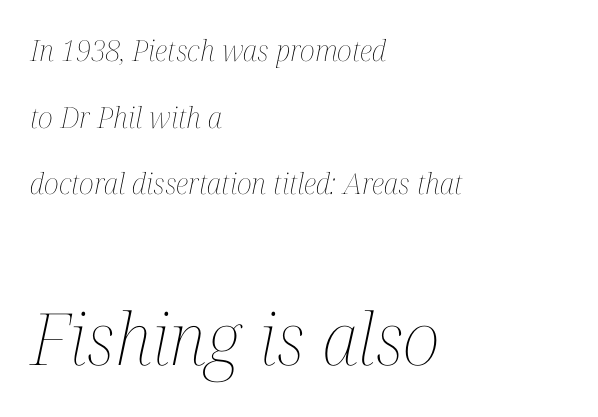
{"italic": "yes", "lean": "right", "slant_degrees": 12, "bold": "no", "weight": "thin", "width": "condensed", "stroke_contrast": "medium", "x_height": "medium", "monospaced": "no", "underline": "no", "align": "left", "line_spacing": "loose", "line_spacing_ratio": 2.3, "letter_spacing": "normal", "letter_spacing_em": 0.0, "larger_block": "second", "size_ratio": 2.48, "glyph_px": 72}
